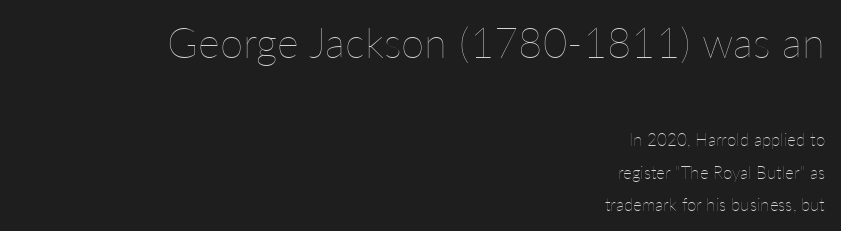
How would I describe the line gaps? Wide and relaxed. Italic: no, the glyphs are upright roman. Proportional: the letters do not fall into vertical columns. Look at the glyph heights: the upper group is clearly the bigger setting.
